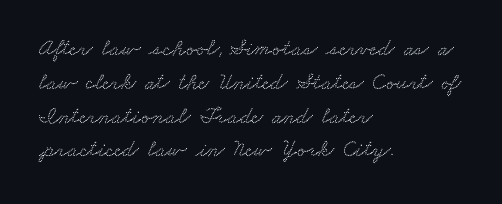
Q: Is the text underlined? A: No.
Q: How is the paragraph aligned? A: Left-aligned.
Q: Is the spacing between letters normal or unusually wide? A: Normal.
Q: Is the spacing between lines tight, normal or loose? A: Normal.
